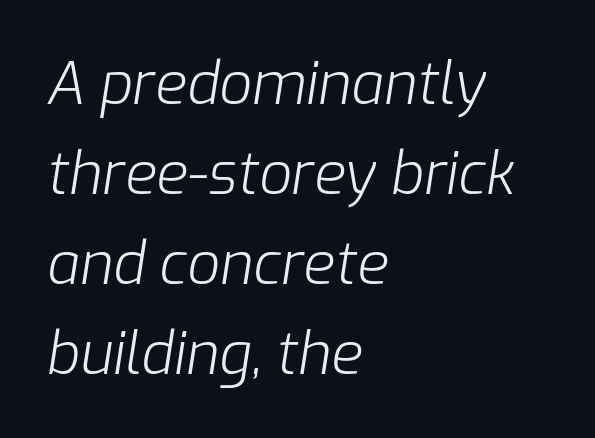
This sample is left-justified, so line endings fall wherever the words run out. Only glyphs here, with clear space below each row. When letters slant like this, we call the style italic. Leading: standard.
